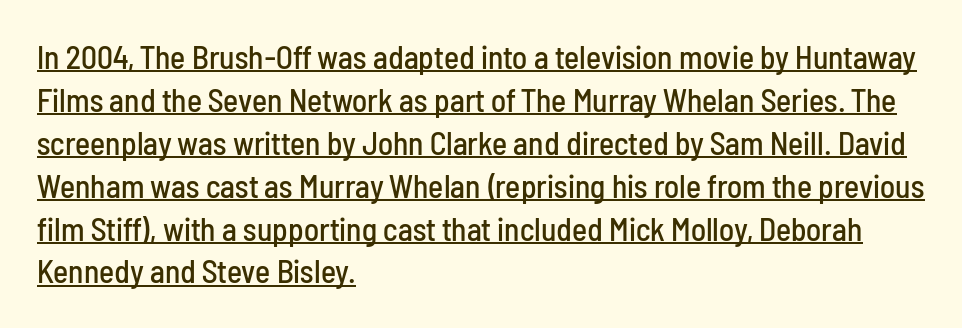
Q: Is the text italic (slanted)? A: No, it is upright.
Q: Is the typeface a serif or a sans-serif typeface? A: Sans-serif.
Q: Is the text underlined? A: Yes.
Q: How is the paragraph aligned? A: Left-aligned.
Q: Is the spacing between letters normal or unusually wide? A: Normal.
Q: Is the spacing between lines tight, normal or loose? A: Normal.
Q: Width (condensed, normal, or wide)? A: Condensed.
Q: Stroke contrast? A: Low.
Q: x-height? A: Medium.
Q: Monospaced? A: No.
